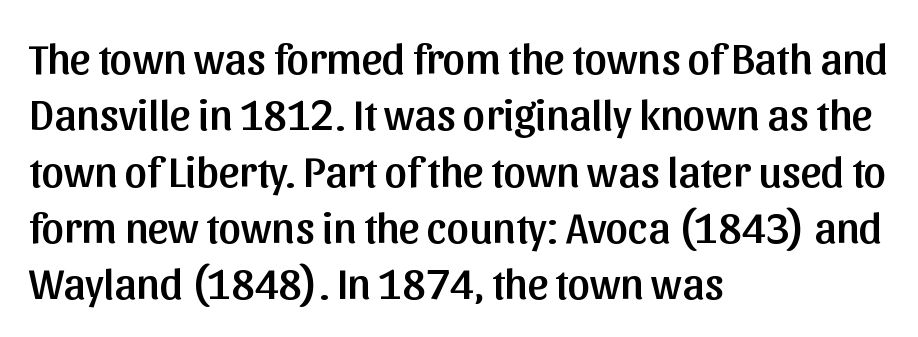
Descenders hang freely into open space. The designer left line spacing at the default. Looks like regular typesetting: each glyph gets only the width it needs. Typographically, this falls in the sans-serif category. If you drew a line through each stem, it would be perfectly vertical. The setting favours the left margin, as ordinary paragraphs usually do.
